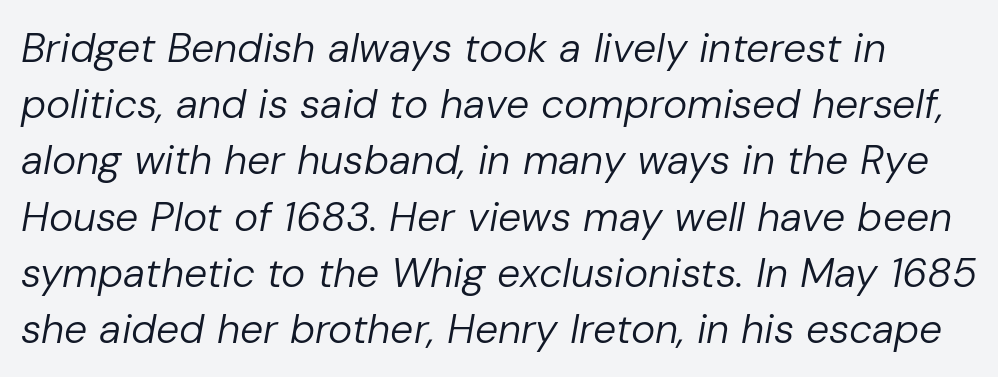
The image shows 41 px regular-weight type, italic (leaning right); set normal line spacing (1.37x), normal letter spacing, not underlined; low stroke contrast and a medium x-height.
